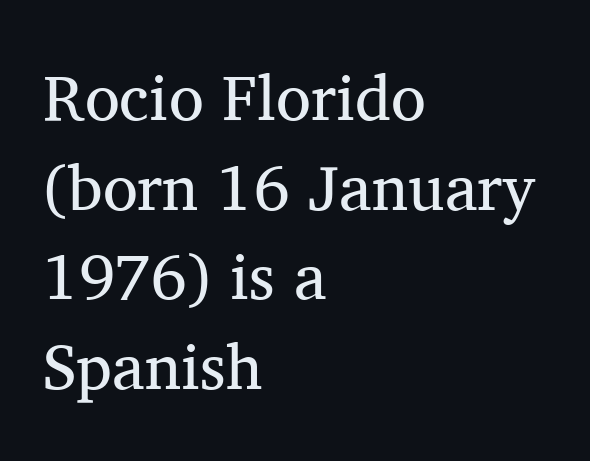
Q: Is the text bold? A: No.
Q: Is the text italic (slanted)? A: No, it is upright.
Q: Is the typeface a serif or a sans-serif typeface? A: Serif.
Q: Is the text underlined? A: No.
Q: How is the paragraph aligned? A: Left-aligned.
Q: Is the spacing between letters normal or unusually wide? A: Normal.
Q: Is the spacing between lines tight, normal or loose? A: Normal.
Q: Width (condensed, normal, or wide)? A: Normal.
Q: Stroke contrast? A: Medium.
Q: x-height? A: Medium.
Q: Monospaced? A: No.
